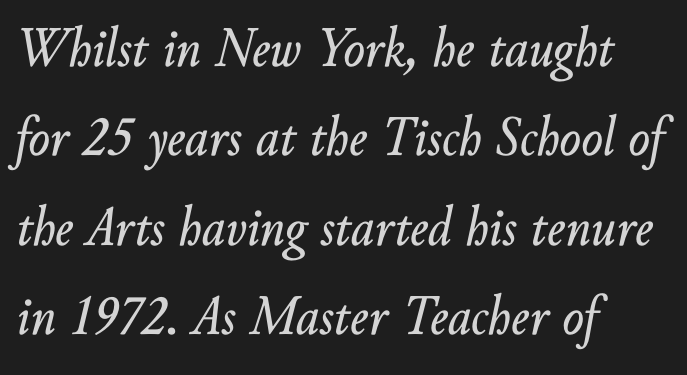
The passage shown stacks its lines at a standard gap. Lines of text with bare space underneath. The lettering tilts uniformly, giving the passage an italic look. Each line starts at the same left margin while the right side varies. Tracking value appears to be zero — textbook default spacing.
